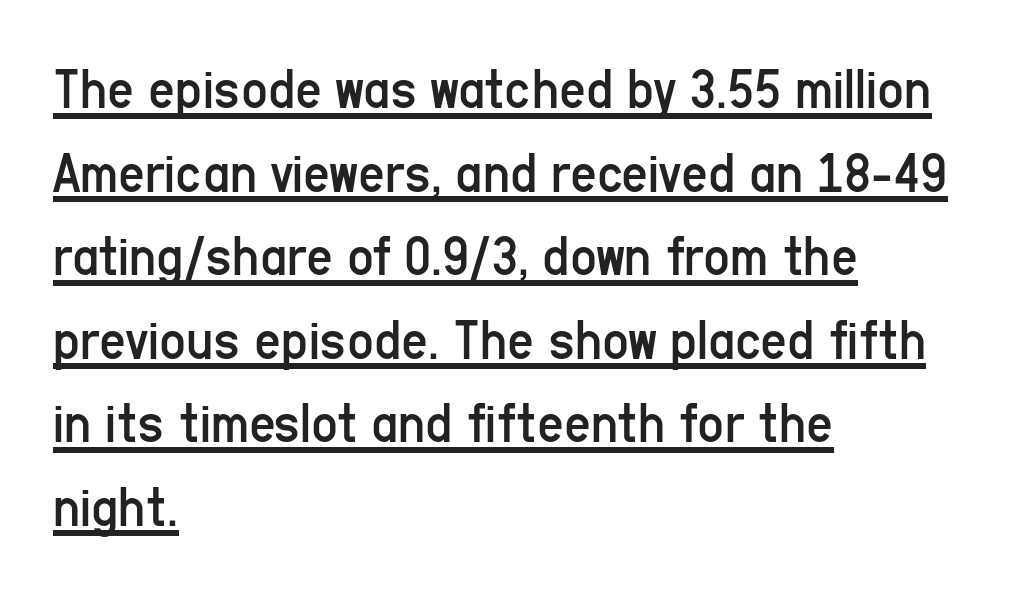
The image shows 58 px regular-weight, condensed sans-serif type, upright; set left-aligned, normal line spacing (1.44x), normal letter spacing, underlined; low stroke contrast and a medium x-height.
